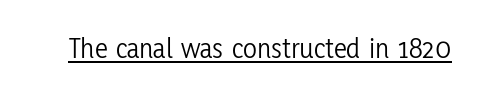
Short note: letters normally spaced. On a weight scale, this lands at 450 or below. Think of a printed novel: that variable character pitch is what you see here. Stroke terminals: plain, sans-serif. Characters remain perfectly vertical along every line.
